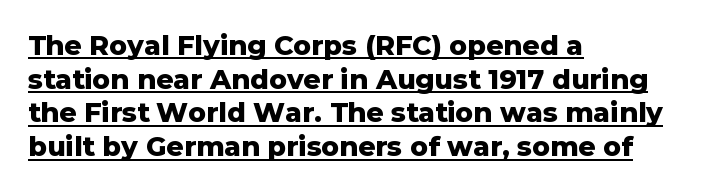
The image shows 27 px bold type, upright; set left-aligned, normal line spacing (1.25x), normal letter spacing, underlined.
